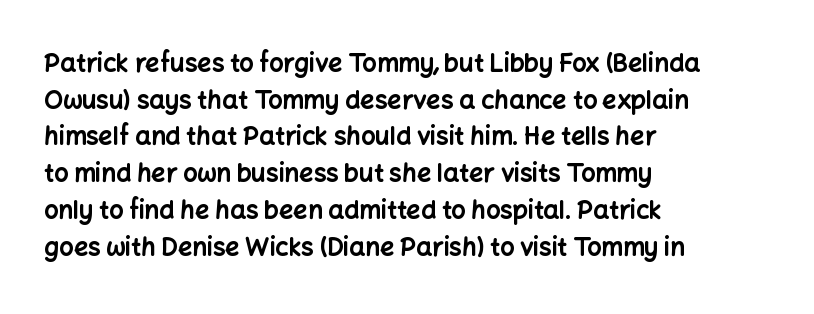
{"italic": "no", "bold": "yes", "underline": "no", "align": "left", "line_spacing": "normal", "line_spacing_ratio": 1.47, "letter_spacing": "normal", "letter_spacing_em": 0.0, "glyph_px": 25}
